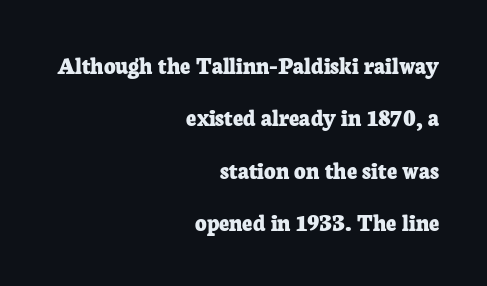
{"italic": "no", "bold": "yes", "underline": "no", "align": "right", "line_spacing": "loose", "line_spacing_ratio": 2.1, "letter_spacing": "normal", "letter_spacing_em": 0.0, "glyph_px": 25}
